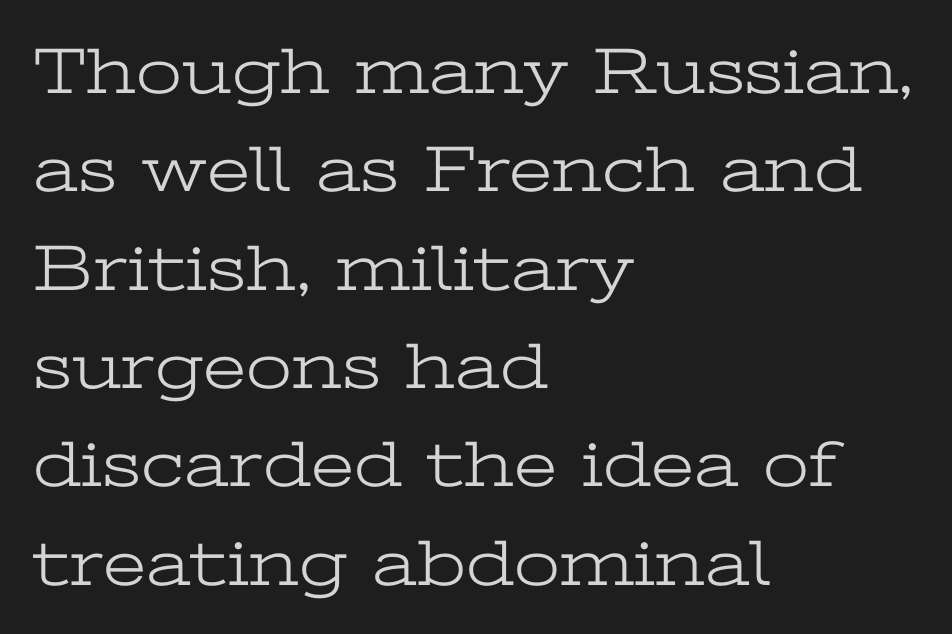
Q: Is the text bold? A: No.
Q: Is the text italic (slanted)? A: No, it is upright.
Q: Is the typeface a serif or a sans-serif typeface? A: Serif.
Q: Is the text underlined? A: No.
Q: How is the paragraph aligned? A: Left-aligned.
Q: Is the spacing between letters normal or unusually wide? A: Normal.
Q: Is the spacing between lines tight, normal or loose? A: Normal.
Q: Width (condensed, normal, or wide)? A: Wide.
Q: Stroke contrast? A: Low.
Q: x-height? A: Medium.
Q: Monospaced? A: No.
